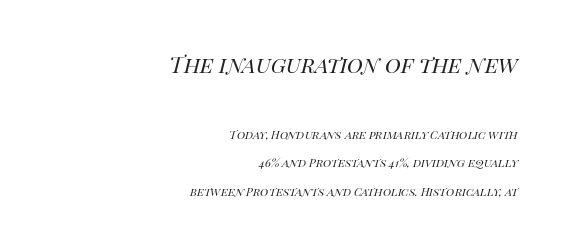
The image shows 27 px text type, italic (leaning right); set right-aligned, loose line spacing (2.02x), normal letter spacing, not underlined; the first (top) block is 1.93x larger.
